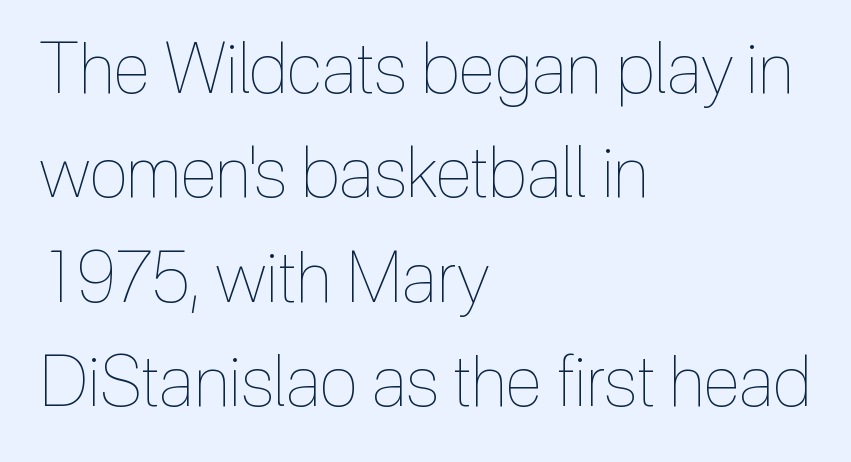
Q: Is the text bold? A: No.
Q: Is the text italic (slanted)? A: No, it is upright.
Q: Is the text underlined? A: No.
Q: How is the paragraph aligned? A: Left-aligned.
Q: Is the spacing between letters normal or unusually wide? A: Normal.
Q: Is the spacing between lines tight, normal or loose? A: Normal.
Q: Width (condensed, normal, or wide)? A: Condensed.
Q: x-height? A: Medium.
Q: Monospaced? A: No.
